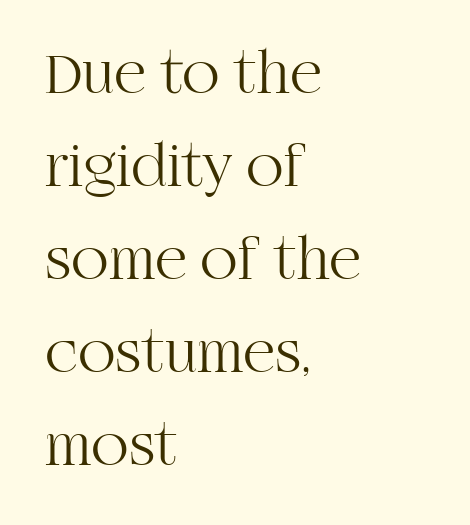
The font's upright variant was chosen for this text. Weight: not bold — regular or lighter. Normally led — the rows are evenly, conventionally spaced. Is this a sans? No — the strokes have serifs.
